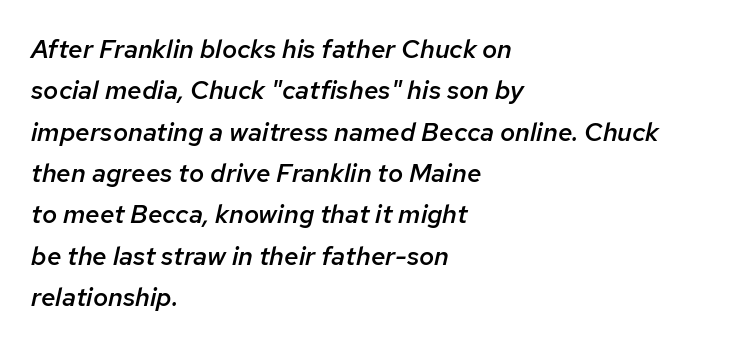
{"italic": "yes", "lean": "right", "slant_degrees": 12, "bold": "semi", "underline": "no", "align": "left", "line_spacing": "normal", "line_spacing_ratio": 1.59, "letter_spacing": "normal", "letter_spacing_em": 0.0, "glyph_px": 26}
